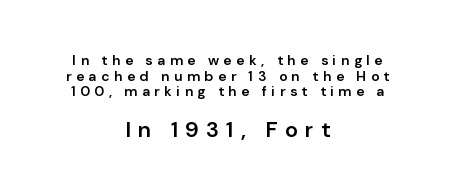
The image shows 22 px text type, upright; set centered, tight line spacing (1.11x), unusually wide letter spacing (+0.32 em), not underlined; the second (bottom) block is 1.57x larger.
